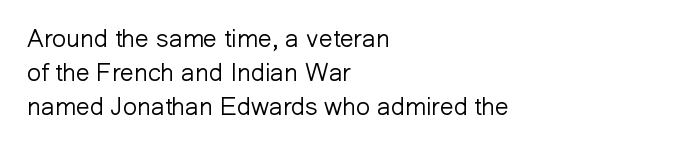
The area under the type is left untouched. A roman cut, with each character standing at attention. Observe the ordinary spacing: letters are neighbours, not strangers. Notice how the passage keeps a crisp vertical edge on the left only.
